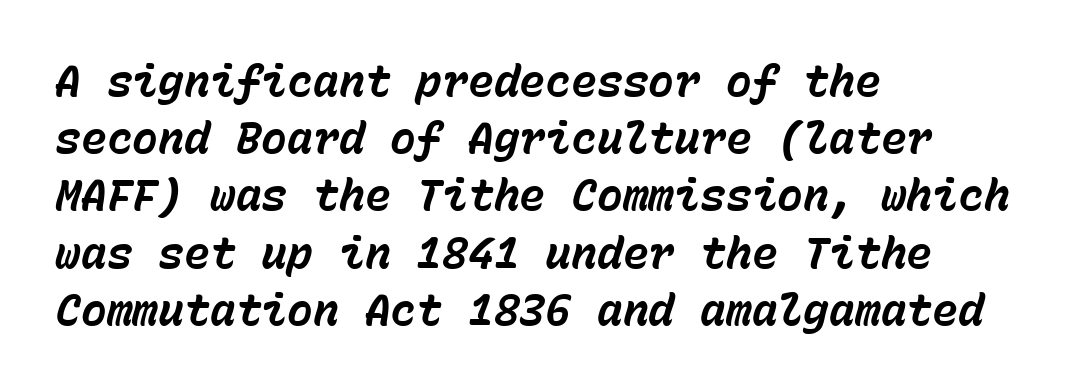
Q: Is the text bold? A: Yes.
Q: Is the text italic (slanted)? A: Yes, it leans right by about 15 degrees.
Q: Is the text underlined? A: No.
Q: How is the paragraph aligned? A: Left-aligned.
Q: Is the spacing between letters normal or unusually wide? A: Normal.
Q: Is the spacing between lines tight, normal or loose? A: Normal.
Q: Width (condensed, normal, or wide)? A: Normal.
Q: Stroke contrast? A: Low.
Q: x-height? A: Medium.
Q: Monospaced? A: Yes.
